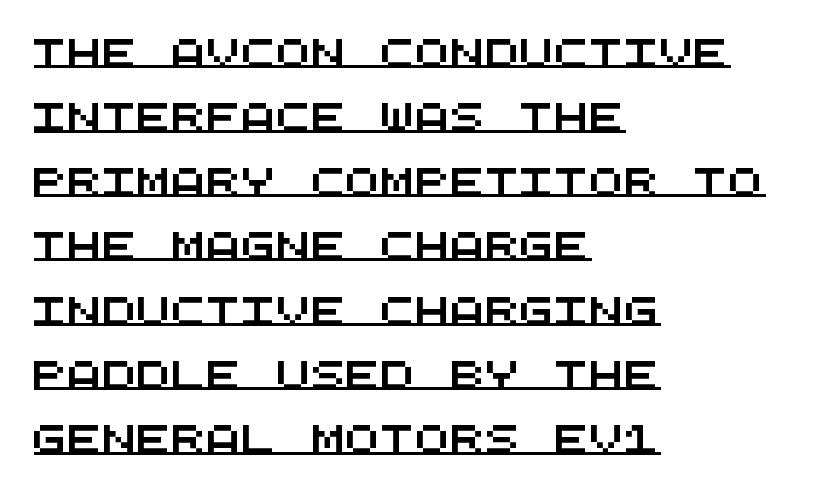
Serif or sans? Sans — the stroke terminals are bare. Fixed-width glyphs throughout — classic coding-font behaviour. The letters sit at their default tracking, neither squeezed nor spread. Emphasis is given by a line drawn under the lettering. Loosely led — the rows are spread out. Compared with a centered layout, this one pins lines to the left instead.
